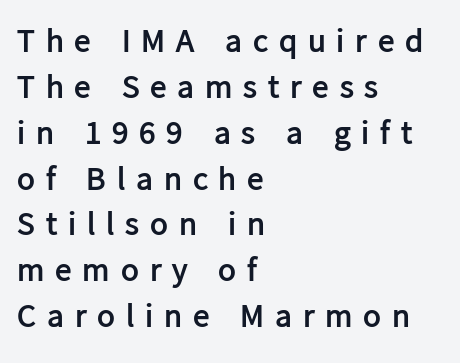
{"serif": "no", "italic": "no", "bold": "yes", "weight": "semibold", "width": "normal", "stroke_contrast": "low", "x_height": "medium", "monospaced": "no", "underline": "no", "align": "left", "line_spacing": "normal", "line_spacing_ratio": 1.39, "letter_spacing": "wide", "letter_spacing_em": 0.33, "glyph_px": 33}
